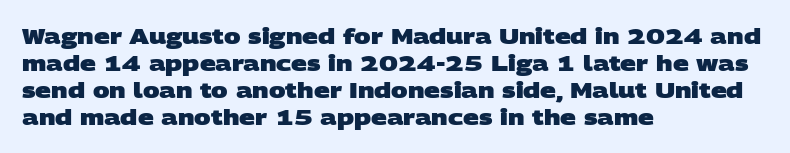
{"bold": "yes", "underline": "no", "align": "left", "line_spacing_ratio": 1.23, "letter_spacing": "normal", "letter_spacing_em": 0.0, "glyph_px": 22}
